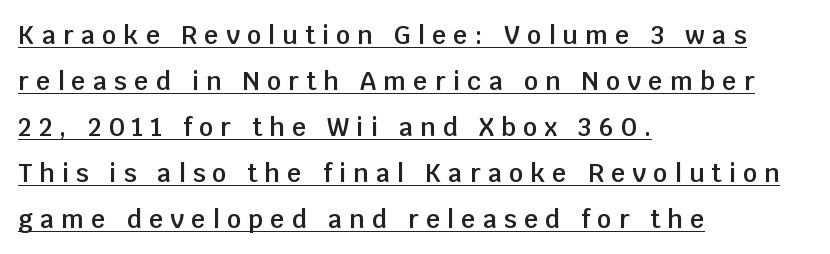
The image shows 25 px text type, upright; set left-aligned, line spacing 1.84x, unusually wide letter spacing (+0.29 em), underlined.
